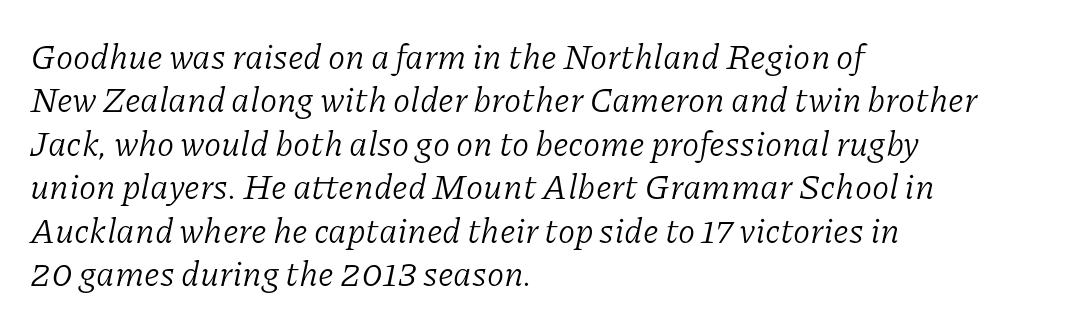
Q: Is the text bold? A: No.
Q: Is the text italic (slanted)? A: Yes, it leans right by about 11 degrees.
Q: Is the typeface a serif or a sans-serif typeface? A: Serif.
Q: Is the text underlined? A: No.
Q: How is the paragraph aligned? A: Left-aligned.
Q: Is the spacing between letters normal or unusually wide? A: Normal.
Q: Width (condensed, normal, or wide)? A: Normal.
Q: Stroke contrast? A: Low.
Q: x-height? A: Medium.
Q: Monospaced? A: No.
